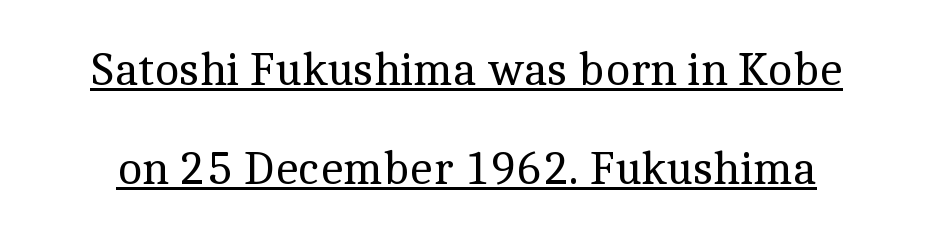
The image shows 48 px regular-weight serif type, upright; set loose line spacing (2.07x), normal letter spacing, underlined; a medium x-height.
